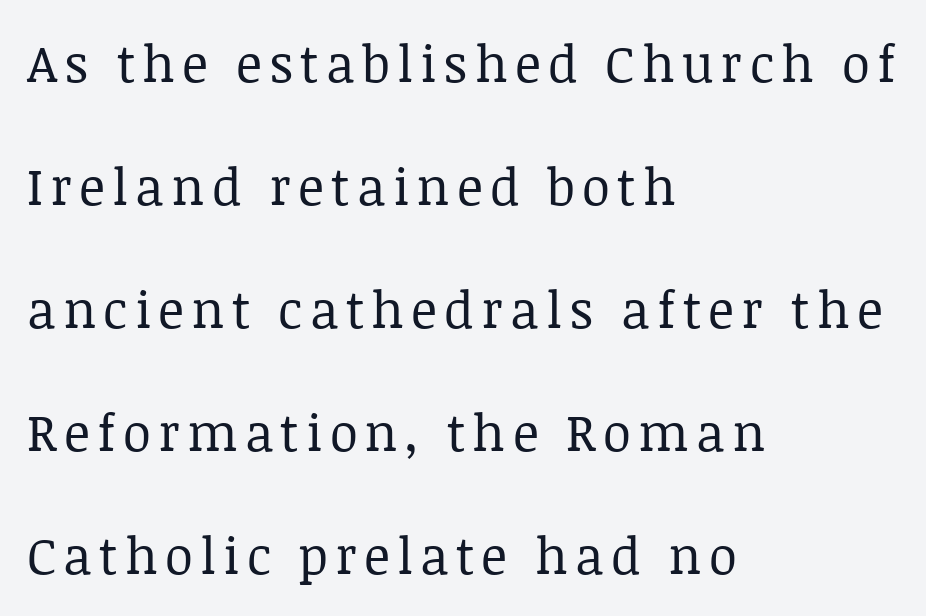
This is roman type, the default non-slanted kind. The rendering uses natural spacing where letterforms have individual widths. Heaviness? Minimal to ordinary, like unemphasized prose. One glance says open: line gaps are wider than usual.
